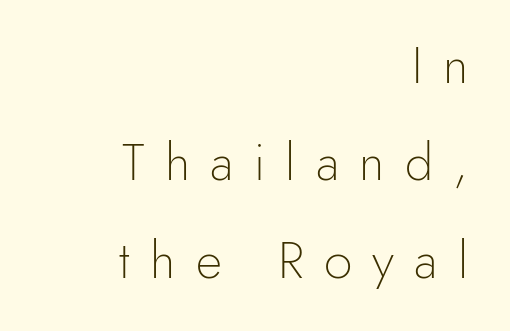
You could only call the tracking loose — the letters float apart. In CSS terms this would be text-align: right. Are there feet on the stems? There aren't — it's a sans. Rows of type keep a wide berth in the vertical direction. Here the designer chose a conventional face with non-uniform glyph widths.
